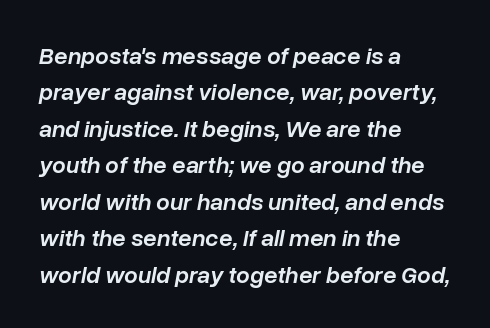
{"italic": "yes", "lean": "right", "slant_degrees": 10, "bold": "semi", "underline": "no", "align": "left", "line_spacing": "normal", "line_spacing_ratio": 1.52, "letter_spacing": "normal", "letter_spacing_em": 0.0, "glyph_px": 24}
